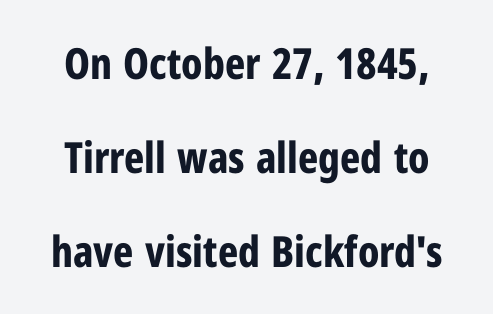
{"serif": "no", "italic": "no", "bold": "yes", "weight": "bold", "width": "condensed", "stroke_contrast": "low", "x_height": "medium", "monospaced": "no", "underline": "no", "line_spacing": "loose", "line_spacing_ratio": 2.19, "letter_spacing": "normal", "letter_spacing_em": 0.0, "glyph_px": 43}
